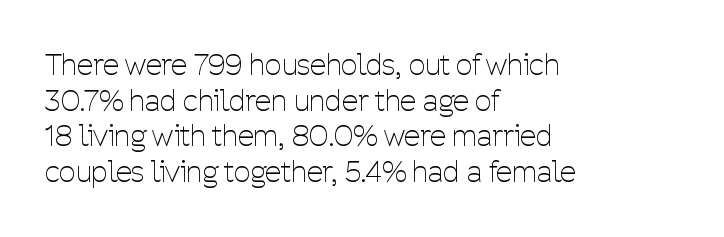
Every row of glyphs begins at an identical x-position on the left. Is the stroke heavy? The answer is a plain regular-or-lighter. The glyphs in this specimen are sans serif. Each word holds together tightly as a unit, with standard inter-letter gaps. Any mark beneath the type? The region is blank. This is roman type, the default non-slanted kind.
